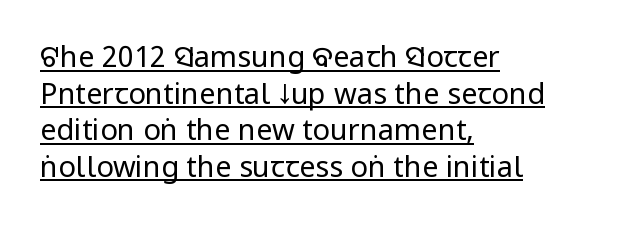
{"serif": "no", "italic": "no", "bold": "no", "weight": "regular", "width": "condensed", "stroke_contrast": "low", "x_height": "large", "monospaced": "no", "underline": "yes", "align": "left", "line_spacing": "normal", "line_spacing_ratio": 1.26, "letter_spacing": "normal", "letter_spacing_em": 0.0, "glyph_px": 29}
